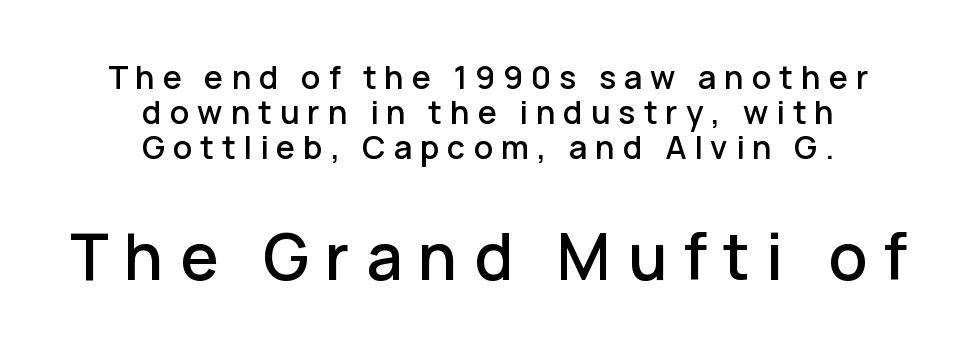
{"serif": "no", "italic": "no", "width": "normal", "stroke_contrast": "low", "x_height": "medium", "monospaced": "no", "underline": "no", "align": "center", "line_spacing": "tight", "line_spacing_ratio": 1.1, "letter_spacing": "wide", "letter_spacing_em": 0.25, "larger_block": "second", "size_ratio": 2.0, "glyph_px": 64}
